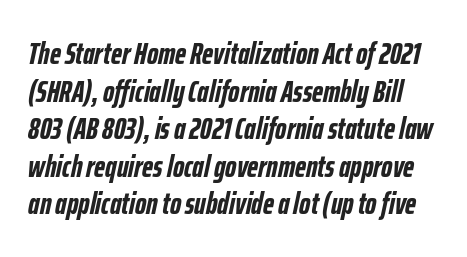
The image shows 31 px semibold, condensed type, italic (leaning right); set line spacing 1.21x, normal letter spacing, not underlined; low stroke contrast and a medium x-height.
